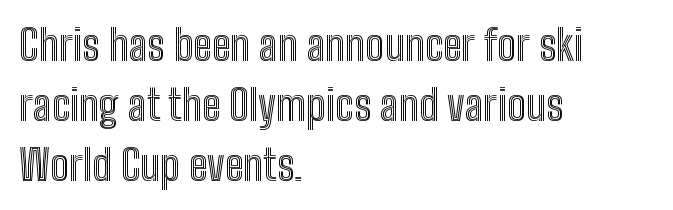
Varying glyph widths throughout — classic text-font behaviour. Letter spacing: default. Interline gaps are of average width in this sample. Short and long lines alike share a common starting point at left. Vertical strokes here are truly vertical.
